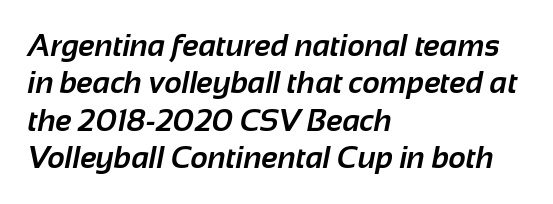
The image shows 30 px bold sans-serif type; set left-aligned, normal line spacing (1.25x), normal letter spacing, not underlined; low stroke contrast and a medium x-height.
